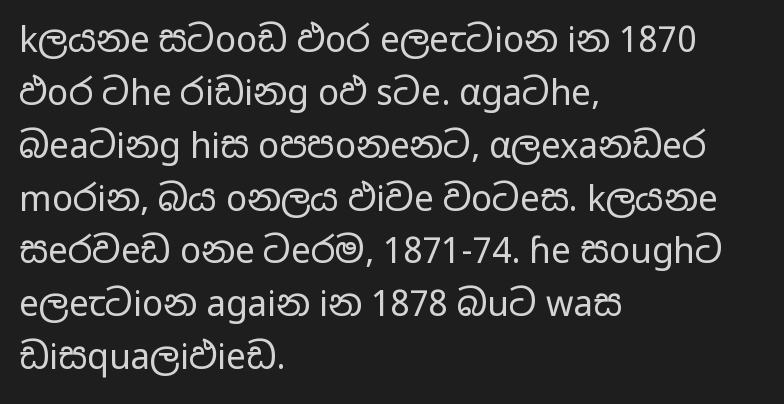
{"serif": "no", "italic": "no", "bold": "no", "weight": "regular", "width": "wide", "stroke_contrast": "low", "x_height": "medium", "monospaced": "no", "underline": "no", "align": "left", "line_spacing": "normal", "line_spacing_ratio": 1.51, "letter_spacing": "normal", "letter_spacing_em": 0.0, "glyph_px": 35}
